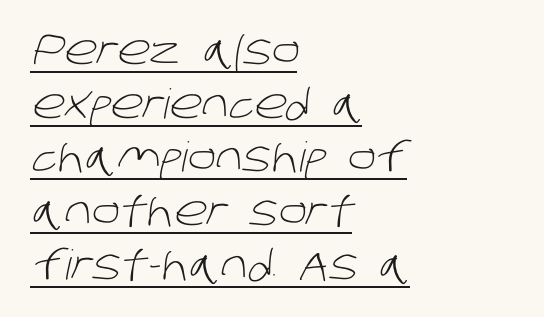
In CSS terms this would be text-align: left. You could call the tracking neutral — neither tight nor loose. Compared with undecorated copy, this sample adds a rule below the words. Rows of type keep a routine distance in the vertical direction.
